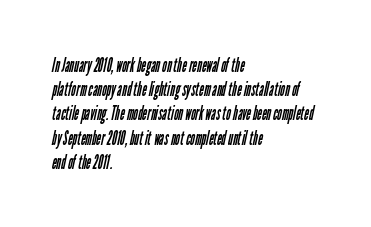
The strokes are not fattened; the text isn't bold. Default kerning and tracking; the words read as compact shapes. One-word summary of the alignment: left. Check under the words: just untouched page.
